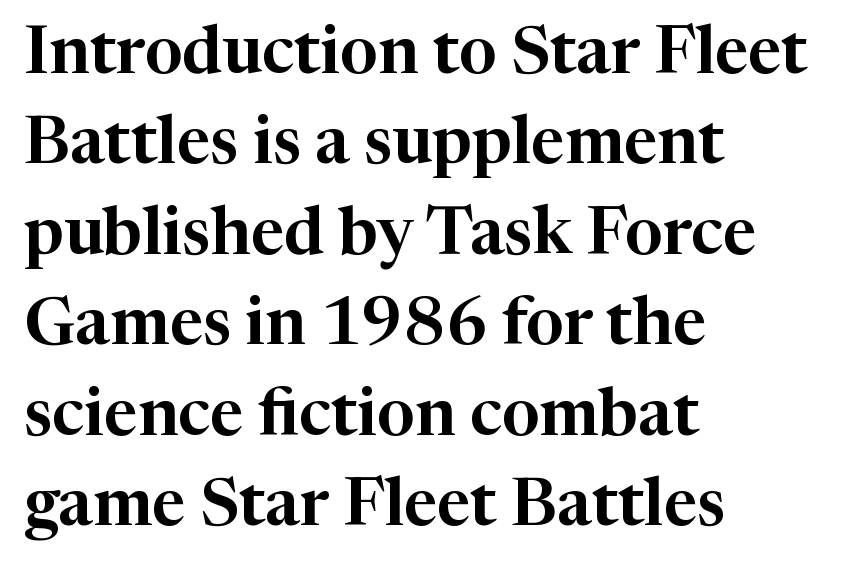
The image shows 66 px serif type, upright; set left-aligned, normal line spacing (1.37x), normal letter spacing, not underlined; high stroke contrast and a medium x-height.
